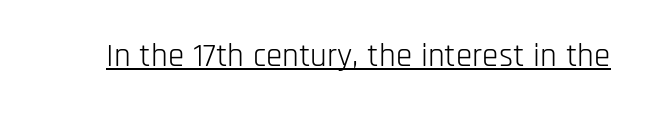
{"serif": "no", "italic": "no", "bold": "no", "weight": "light", "width": "condensed", "stroke_contrast": "low", "x_height": "large", "monospaced": "no", "underline": "yes", "letter_spacing": "normal", "letter_spacing_em": 0.0, "glyph_px": 33}
